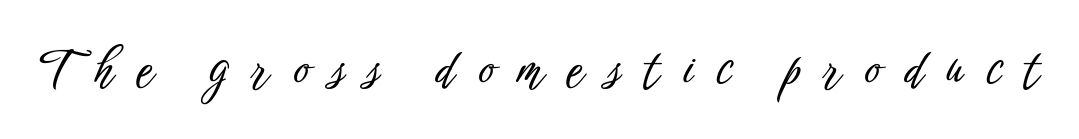
Q: Is the text italic (slanted)? A: Yes.
Q: Is the typeface a serif or a sans-serif typeface? A: Sans-serif.
Q: Is the text underlined? A: No.
Q: Is the spacing between letters normal or unusually wide? A: Unusually wide.
Q: Width (condensed, normal, or wide)? A: Condensed.
Q: Stroke contrast? A: Low.
Q: x-height? A: Medium.
Q: Monospaced? A: No.
